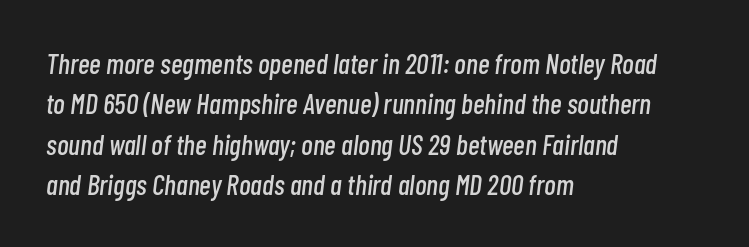
Successive baselines arrive at the customary interval. The baseline area is clear. It's the slanting kind of type. The setting favours the left margin, as ordinary paragraphs usually do.
